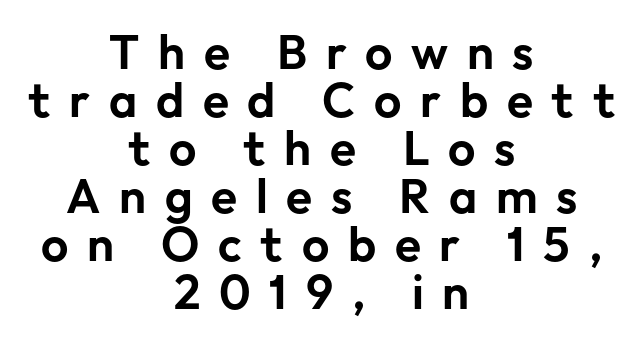
{"serif": "no", "italic": "no", "width": "normal", "stroke_contrast": "low", "x_height": "medium", "monospaced": "no", "underline": "no", "align": "center", "line_spacing": "tight", "line_spacing_ratio": 1.0, "letter_spacing": "wide", "letter_spacing_em": 0.39, "glyph_px": 48}
